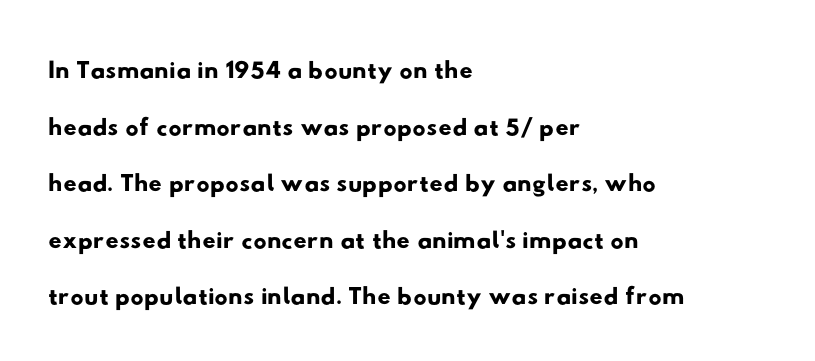
{"serif": "no", "width": "wide", "stroke_contrast": "low", "x_height": "small", "monospaced": "no", "underline": "no", "align": "left", "line_spacing": "normal", "line_spacing_ratio": 1.53, "letter_spacing": "normal", "letter_spacing_em": 0.0, "glyph_px": 37}
